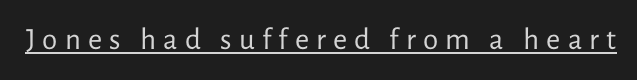
Q: Is the text bold? A: No.
Q: Is the text italic (slanted)? A: No, it is upright.
Q: Is the typeface a serif or a sans-serif typeface? A: Sans-serif.
Q: Is the text underlined? A: Yes.
Q: Is the spacing between letters normal or unusually wide? A: Unusually wide.
Q: Width (condensed, normal, or wide)? A: Normal.
Q: Stroke contrast? A: Low.
Q: x-height? A: Medium.
Q: Monospaced? A: No.
